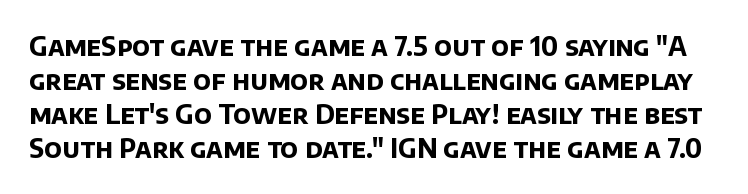
The image shows 26 px bold type; set normal line spacing (1.31x), normal letter spacing, not underlined.
